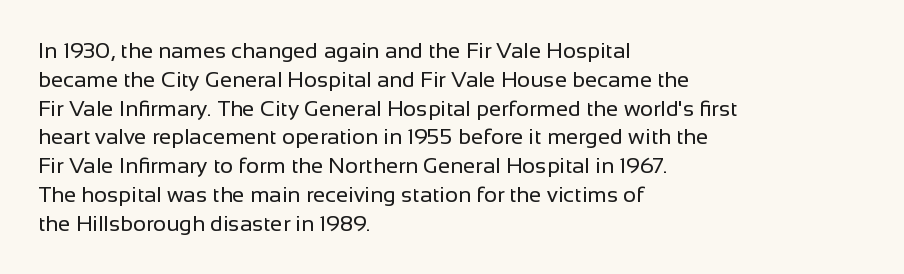
Q: Is the text bold? A: No.
Q: Is the text italic (slanted)? A: No, it is upright.
Q: Is the text underlined? A: No.
Q: How is the paragraph aligned? A: Left-aligned.
Q: Is the spacing between letters normal or unusually wide? A: Normal.
Q: Is the spacing between lines tight, normal or loose? A: Normal.
